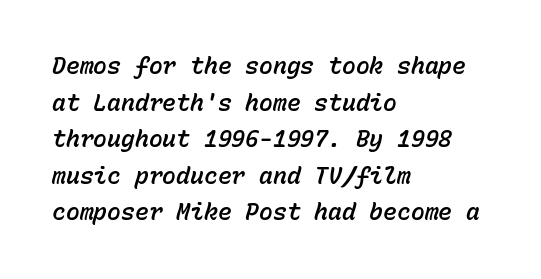
Tracking here is standard; glyphs follow each other at the usual distance. Vertical spacing — default. The setting favours the left margin, as ordinary paragraphs usually do. Has an underline been added? It has not. The whole block is typeset with a tilt.
